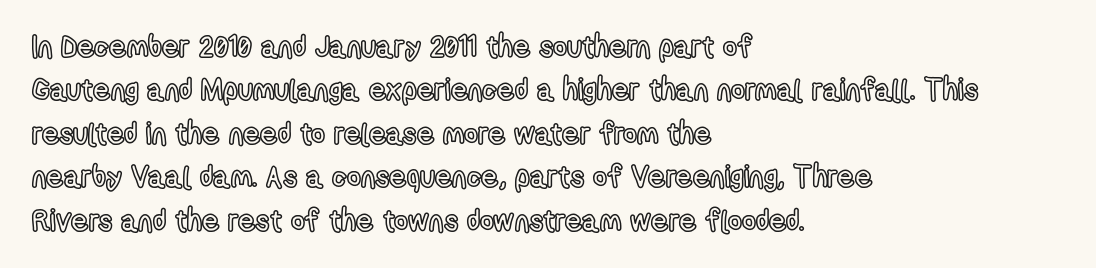
Inter-character spacing is left at the font's built-in metrics. These lines were composed using upright roman letters. The setting favours the left margin, as ordinary paragraphs usually do. The letters advance in unequal steps, a hallmark of proportional type. This sample keeps an unexceptional amount of space between lines.
